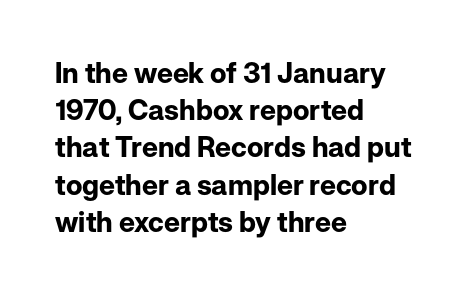
Caption: bold face, heavy strokes. Reading down the column, the eye jumps a familiar distance to each next line. Do the characters align in a grid? No, the font is proportional. Honestly, there is no underline to notice here at all. Italic: no, the glyphs are upright roman.
